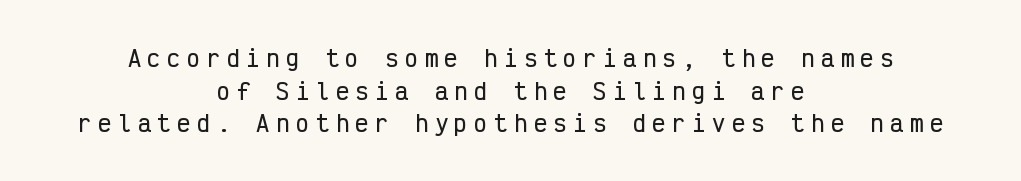
Q: Is the text italic (slanted)? A: No, it is upright.
Q: Is the text underlined? A: No.
Q: How is the paragraph aligned? A: Centered.
Q: Is the spacing between letters normal or unusually wide? A: Unusually wide.
Q: Is the spacing between lines tight, normal or loose? A: Normal.
